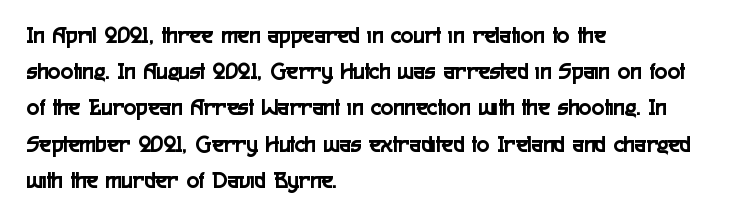
Q: Is the text italic (slanted)? A: No, it is upright.
Q: Is the text underlined? A: No.
Q: How is the paragraph aligned? A: Left-aligned.
Q: Is the spacing between letters normal or unusually wide? A: Normal.
Q: Is the spacing between lines tight, normal or loose? A: Normal.
